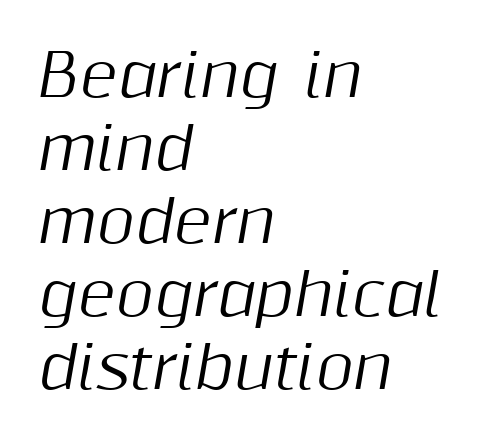
These lines are rendered in a variable-pitch font. Quick note: underline off. It's the slanting kind of type. Each word holds together tightly as a unit, with standard inter-letter gaps.
